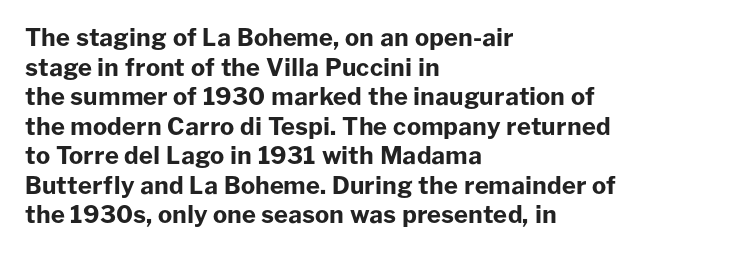
{"italic": "no", "bold": "yes", "underline": "no", "align": "left", "line_spacing_ratio": 1.23, "letter_spacing": "normal", "letter_spacing_em": 0.0, "glyph_px": 24}
